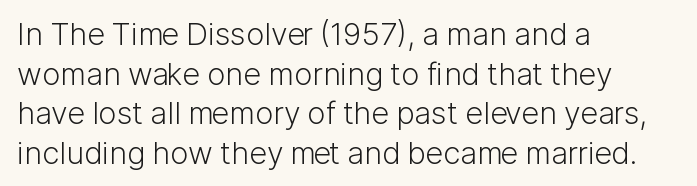
Q: Is the text bold? A: No.
Q: Is the text italic (slanted)? A: No, it is upright.
Q: Is the typeface a serif or a sans-serif typeface? A: Sans-serif.
Q: Is the text underlined? A: No.
Q: How is the paragraph aligned? A: Left-aligned.
Q: Is the spacing between letters normal or unusually wide? A: Normal.
Q: Is the spacing between lines tight, normal or loose? A: Normal.
Q: Width (condensed, normal, or wide)? A: Normal.
Q: Stroke contrast? A: Low.
Q: x-height? A: Medium.
Q: Monospaced? A: No.
